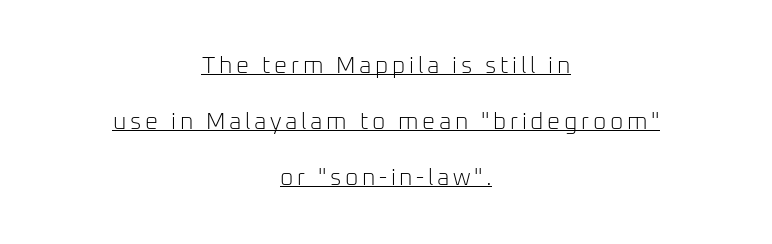
These lines were composed using upright roman letters. Visually the block forms a symmetrical silhouette, jagged on both flanks. The face used here appears with an underline applied. Compared with typical paragraphs, the rows here are farther apart. This is not heavy type; no bold has been used.
